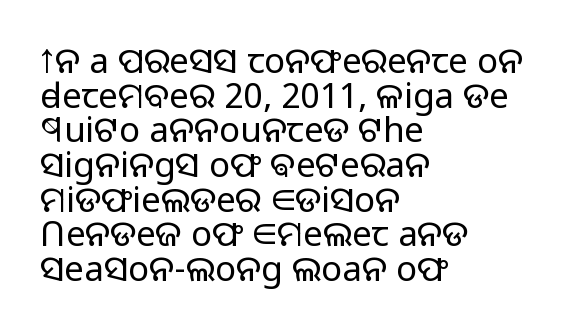
{"serif": "no", "italic": "no", "bold": "no", "weight": "light", "width": "normal", "stroke_contrast": "low", "x_height": "medium", "monospaced": "no", "underline": "no", "align": "left", "line_spacing": "tight", "line_spacing_ratio": 0.99, "letter_spacing": "normal", "letter_spacing_em": 0.0, "glyph_px": 35}
